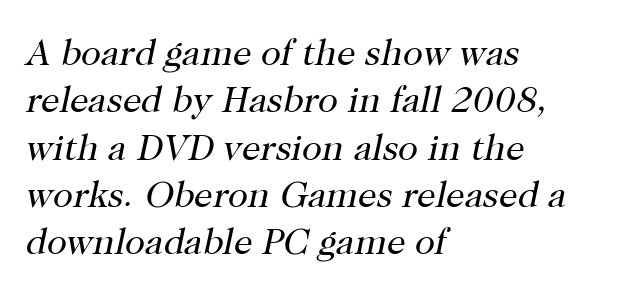
Q: Is the text bold? A: No.
Q: Is the text italic (slanted)? A: Yes, it leans right by about 12 degrees.
Q: Is the typeface a serif or a sans-serif typeface? A: Serif.
Q: Is the text underlined? A: No.
Q: How is the paragraph aligned? A: Left-aligned.
Q: Is the spacing between letters normal or unusually wide? A: Normal.
Q: Is the spacing between lines tight, normal or loose? A: Normal.
Q: Width (condensed, normal, or wide)? A: Normal.
Q: Stroke contrast? A: High.
Q: x-height? A: Medium.
Q: Monospaced? A: No.
